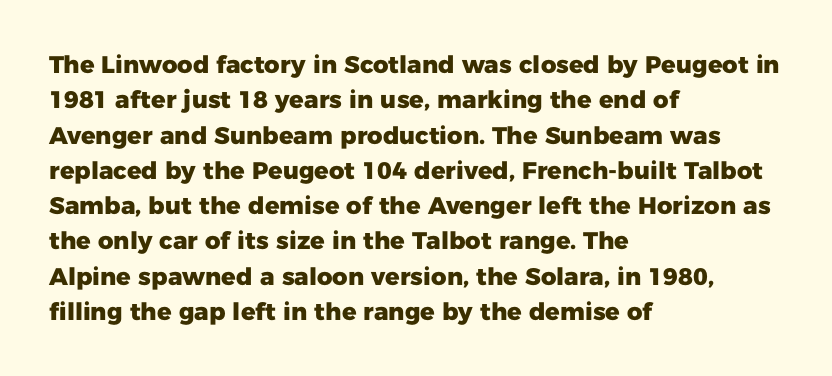
The baseline area is clear. Rendered with straight, roman letterforms. The face used here has the dense, thick strokes of a bold. One-word summary of the alignment: left.
